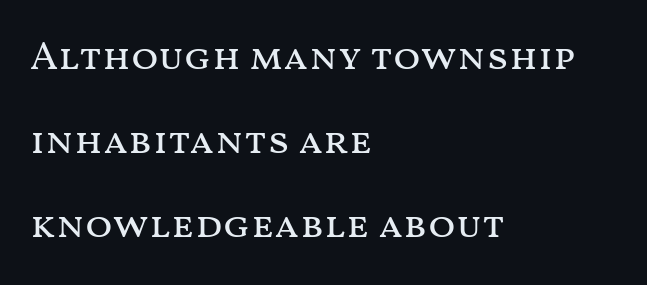
The rendering keeps characters at their native spacing. The specimen omits any rule beneath the text block's lines. Is this a fixed-width face? No — the glyphs have proportional, varying widths. Students, observe: this is what heavily led, spacious text looks like.
